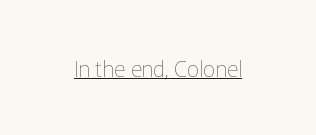
The image shows 22 px text type, upright; set normal letter spacing, underlined.
